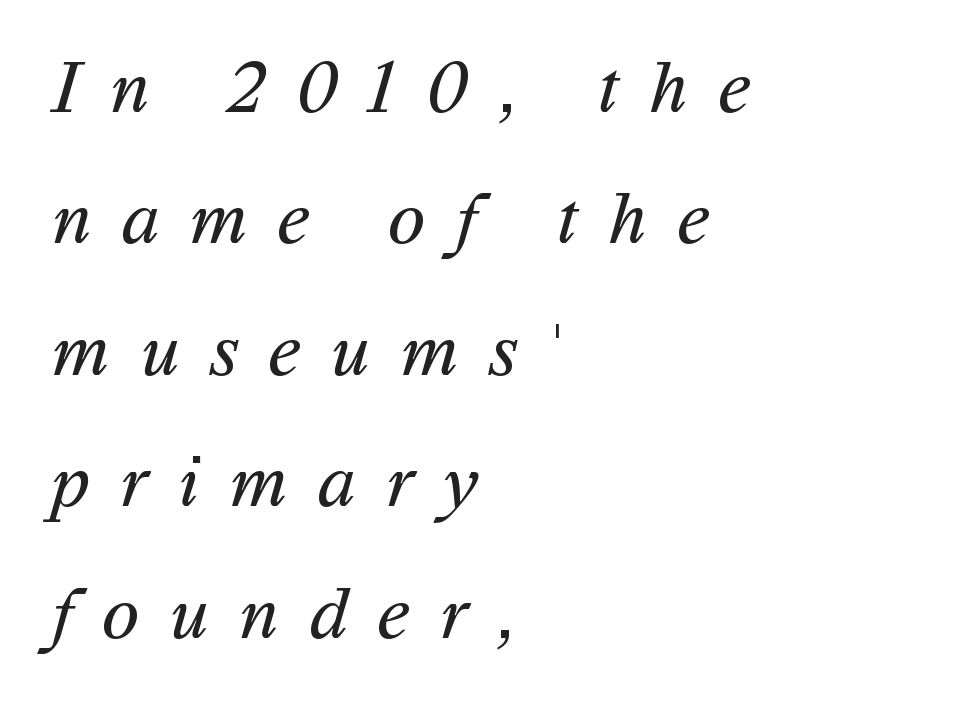
Q: Is the text bold? A: No.
Q: Is the typeface a serif or a sans-serif typeface? A: Sans-serif.
Q: Is the text underlined? A: No.
Q: How is the paragraph aligned? A: Left-aligned.
Q: Is the spacing between letters normal or unusually wide? A: Unusually wide.
Q: Width (condensed, normal, or wide)? A: Normal.
Q: Stroke contrast? A: Medium.
Q: x-height? A: Medium.
Q: Monospaced? A: No.
